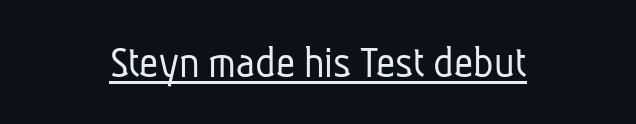
{"serif": "no", "bold": "no", "weight": "light", "width": "condensed", "stroke_contrast": "low", "x_height": "medium", "monospaced": "no", "underline": "yes", "align": "center", "letter_spacing": "normal", "letter_spacing_em": 0.0, "glyph_px": 47}
